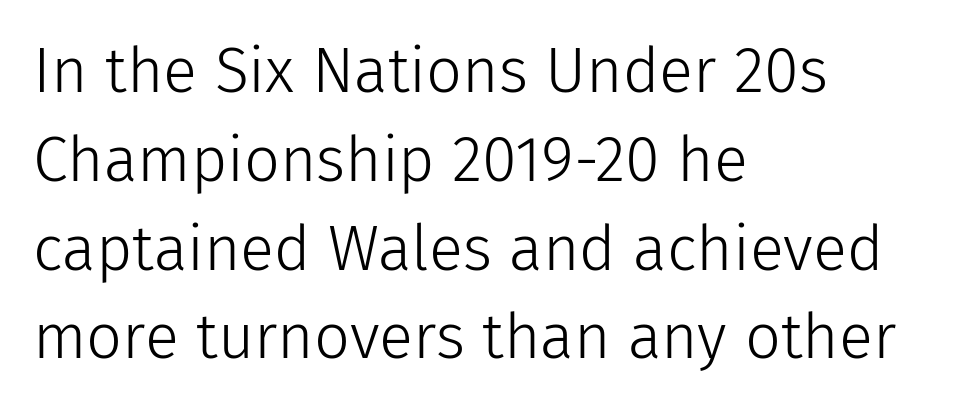
I'd call this a sans setting — the letters go barefoot. No italicization has been applied; the sample stays upright. Left-aligned paragraph, ragged on the right. Is this a fixed-width face? No — the glyphs have proportional, varying widths. No extra ink here — the face is not bold.
